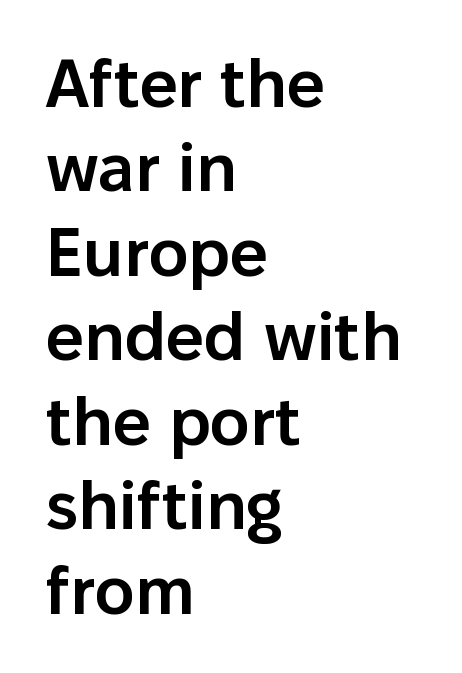
Q: Is the text bold? A: Semi-bold.
Q: Is the text italic (slanted)? A: No, it is upright.
Q: Is the typeface a serif or a sans-serif typeface? A: Sans-serif.
Q: Is the text underlined? A: No.
Q: How is the paragraph aligned? A: Left-aligned.
Q: Is the spacing between letters normal or unusually wide? A: Normal.
Q: Is the spacing between lines tight, normal or loose? A: Normal.
Q: Width (condensed, normal, or wide)? A: Normal.
Q: Stroke contrast? A: Low.
Q: x-height? A: Medium.
Q: Monospaced? A: No.
